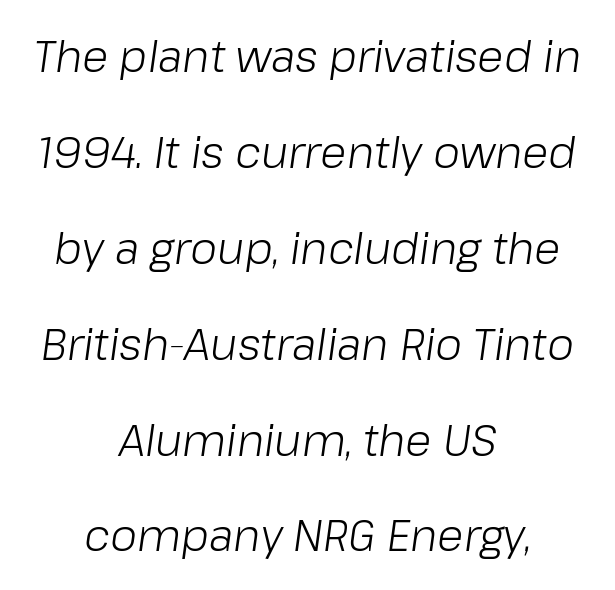
The image shows 43 px light type, italic (leaning right); set centered, loose line spacing (2.23x), normal letter spacing, not underlined; low stroke contrast and a medium x-height.
